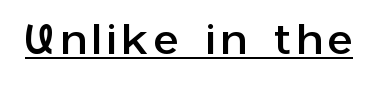
{"serif": "no", "italic": "no", "width": "normal", "stroke_contrast": "low", "x_height": "medium", "monospaced": "no", "underline": "yes", "glyph_px": 42}
